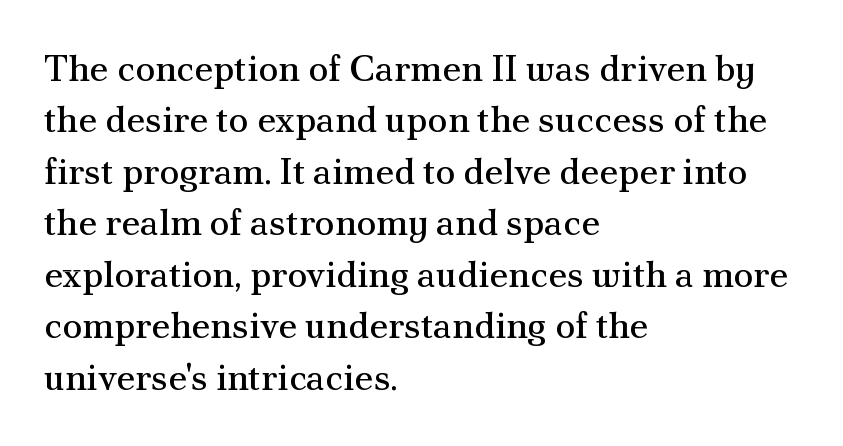
Q: Is the text bold? A: No.
Q: Is the text italic (slanted)? A: No, it is upright.
Q: Is the typeface a serif or a sans-serif typeface? A: Serif.
Q: Is the text underlined? A: No.
Q: How is the paragraph aligned? A: Left-aligned.
Q: Is the spacing between letters normal or unusually wide? A: Normal.
Q: Is the spacing between lines tight, normal or loose? A: Normal.
Q: Width (condensed, normal, or wide)? A: Normal.
Q: Stroke contrast? A: Medium.
Q: x-height? A: Small.
Q: Monospaced? A: No.
